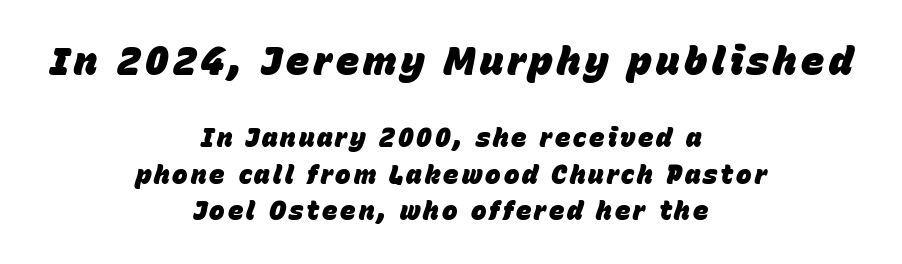
{"italic": "yes", "lean": "right", "slant_degrees": 15, "bold": "yes", "weight": "heavy", "width": "normal", "stroke_contrast": "low", "x_height": "large", "monospaced": "no", "underline": "no", "align": "center", "line_spacing": "normal", "line_spacing_ratio": 1.39, "larger_block": "first", "size_ratio": 1.5, "glyph_px": 39}
